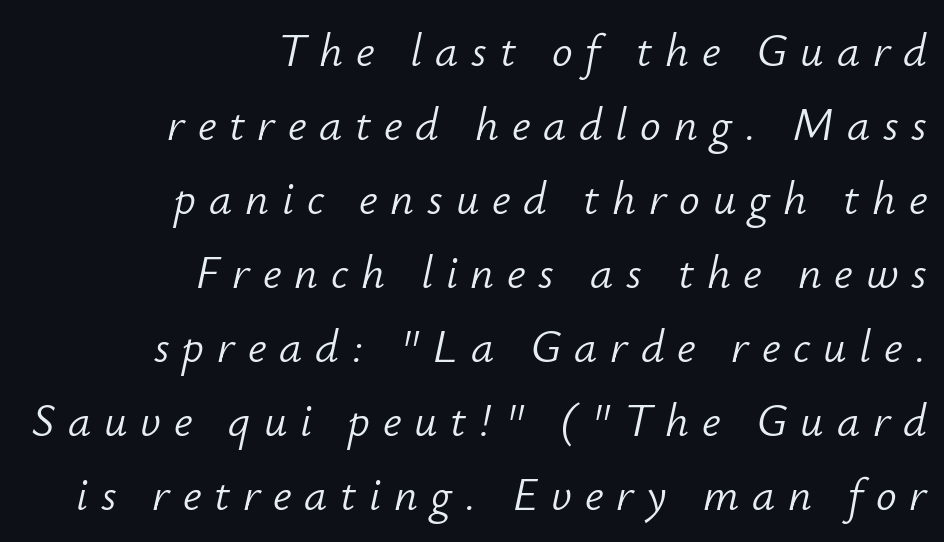
{"italic": "yes", "lean": "right", "slant_degrees": 12, "bold": "no", "weight": "light", "width": "normal", "stroke_contrast": "low", "x_height": "small", "monospaced": "no", "underline": "no", "align": "right", "line_spacing": "normal", "line_spacing_ratio": 1.61, "letter_spacing": "wide", "letter_spacing_em": 0.28, "glyph_px": 46}
